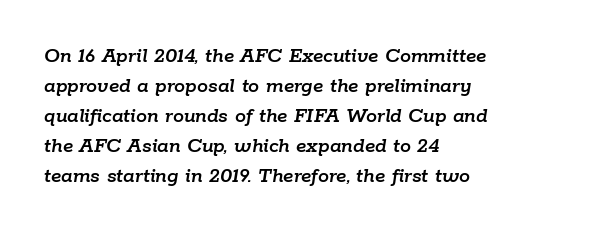
Q: Is the text italic (slanted)? A: Yes, it leans right by about 9 degrees.
Q: Is the text underlined? A: No.
Q: How is the paragraph aligned? A: Left-aligned.
Q: Is the spacing between letters normal or unusually wide? A: Normal.
Q: Is the spacing between lines tight, normal or loose? A: Normal.
